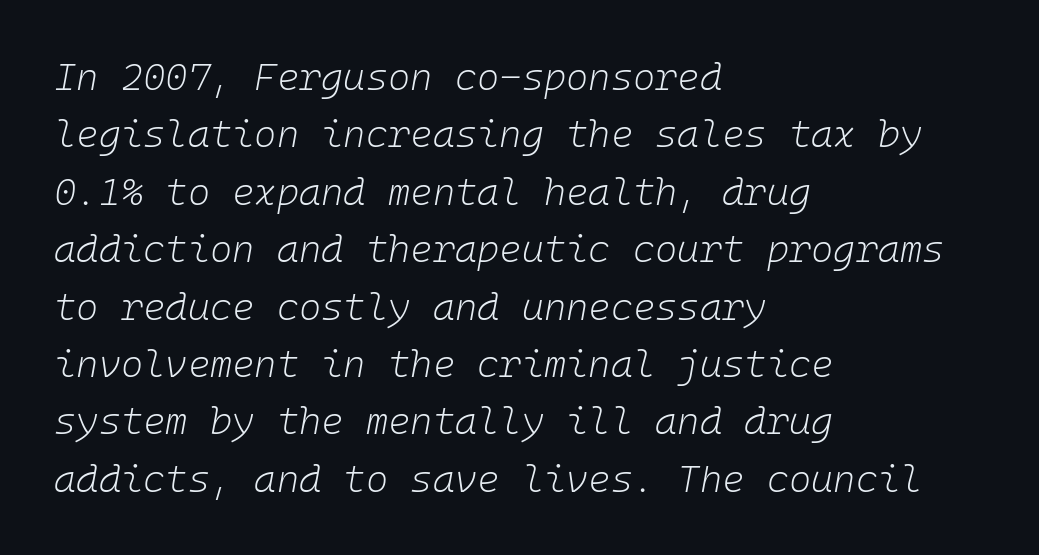
The image shows 38 px light type, italic (leaning right), monospaced; set left-aligned, normal line spacing (1.51x), normal letter spacing, not underlined; low stroke contrast and a medium x-height.
